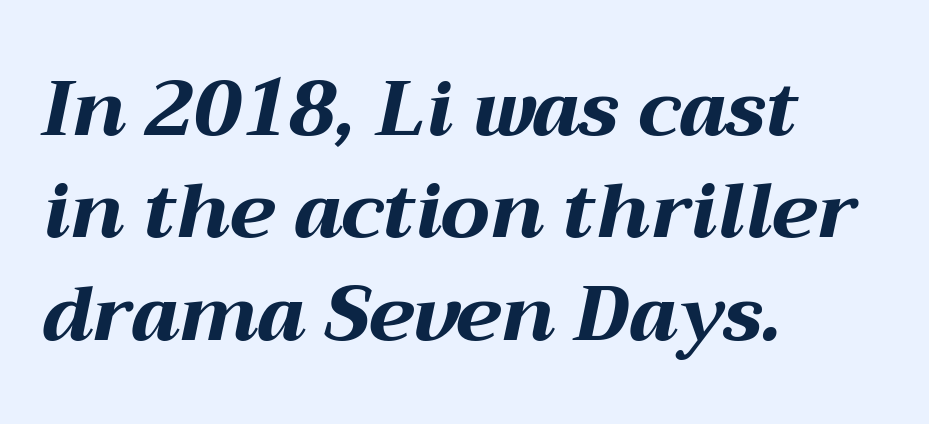
Q: Is the text bold? A: Yes.
Q: Is the text italic (slanted)? A: Yes, it leans right by about 12 degrees.
Q: Is the text underlined? A: No.
Q: How is the paragraph aligned? A: Left-aligned.
Q: Is the spacing between letters normal or unusually wide? A: Normal.
Q: Is the spacing between lines tight, normal or loose? A: Normal.
Q: Width (condensed, normal, or wide)? A: Wide.
Q: Stroke contrast? A: Medium.
Q: x-height? A: Medium.
Q: Monospaced? A: No.
